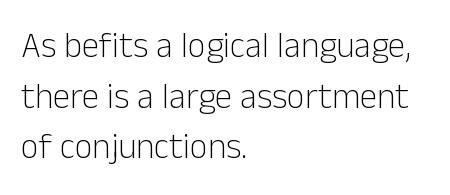
{"serif": "no", "italic": "no", "bold": "no", "weight": "light", "width": "normal", "stroke_contrast": "low", "x_height": "medium", "monospaced": "no", "underline": "no", "align": "left", "line_spacing": "normal", "line_spacing_ratio": 1.45, "letter_spacing": "normal", "letter_spacing_em": 0.0, "glyph_px": 35}
